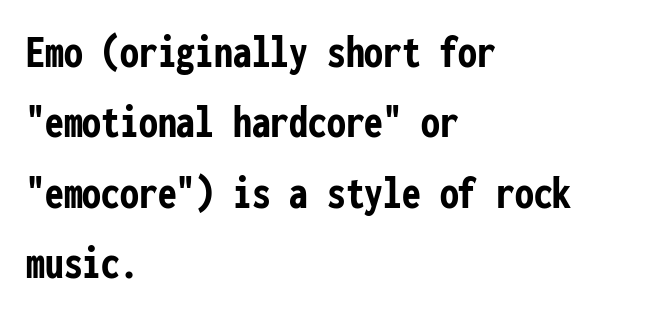
Q: Is the text bold? A: Yes.
Q: Is the text italic (slanted)? A: No, it is upright.
Q: Is the typeface a serif or a sans-serif typeface? A: Sans-serif.
Q: Is the text underlined? A: No.
Q: How is the paragraph aligned? A: Left-aligned.
Q: Is the spacing between letters normal or unusually wide? A: Normal.
Q: Is the spacing between lines tight, normal or loose? A: Normal.
Q: Width (condensed, normal, or wide)? A: Condensed.
Q: Stroke contrast? A: Low.
Q: x-height? A: Medium.
Q: Monospaced? A: Yes.
